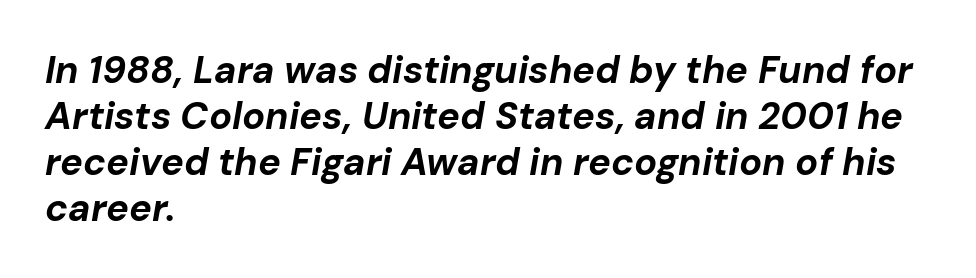
No extra tracking has been applied to these lines. Quick note: underline off. Looks like regular typesetting: each glyph gets only the width it needs. Every row of glyphs begins at an identical x-position on the left. The letters are slanted; this is an italic face.
